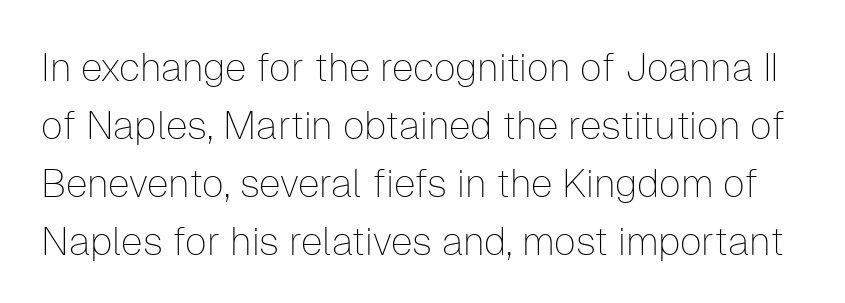
The image shows 39 px thin sans-serif type, upright; set normal line spacing (1.49x), normal letter spacing, not underlined; low stroke contrast and a medium x-height.
